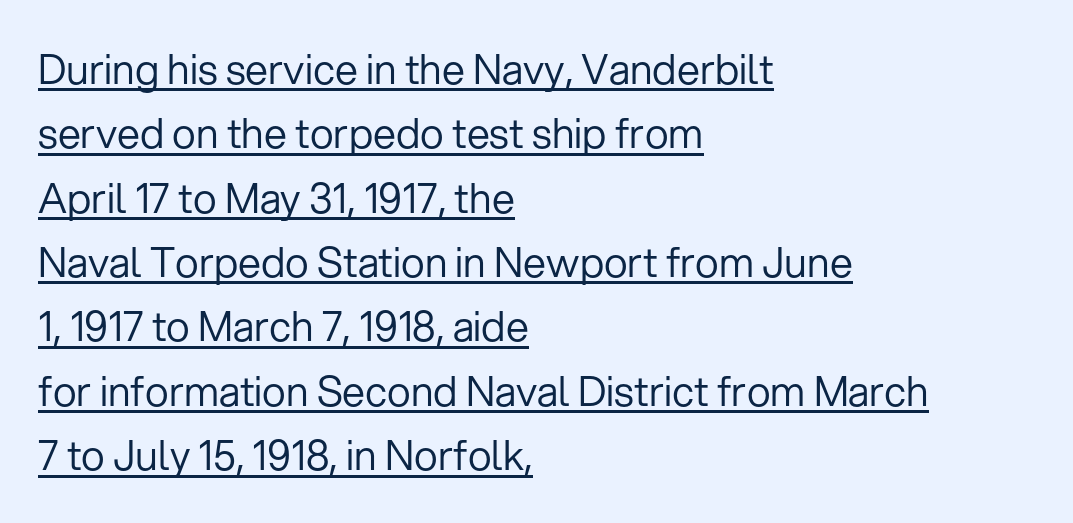
The image shows 41 px regular-weight sans-serif type, upright; set left-aligned, normal line spacing (1.57x), normal letter spacing, underlined; low stroke contrast and a medium x-height.
